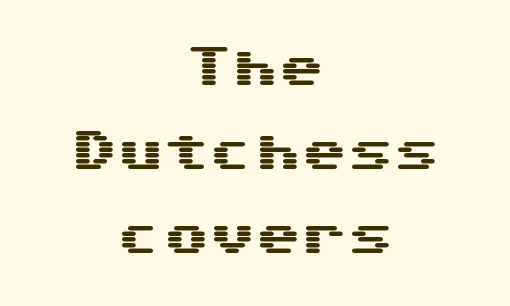
Q: Is the text italic (slanted)? A: No, it is upright.
Q: Is the typeface a serif or a sans-serif typeface? A: Sans-serif.
Q: Is the text underlined? A: No.
Q: How is the paragraph aligned? A: Centered.
Q: Is the spacing between letters normal or unusually wide? A: Normal.
Q: Width (condensed, normal, or wide)? A: Wide.
Q: Stroke contrast? A: Medium.
Q: x-height? A: Medium.
Q: Monospaced? A: Yes.
